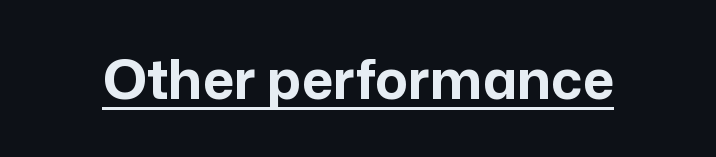
{"serif": "no", "italic": "no", "bold": "yes", "weight": "bold", "width": "normal", "stroke_contrast": "low", "x_height": "medium", "monospaced": "no", "underline": "yes", "letter_spacing": "normal", "letter_spacing_em": 0.0, "glyph_px": 54}
